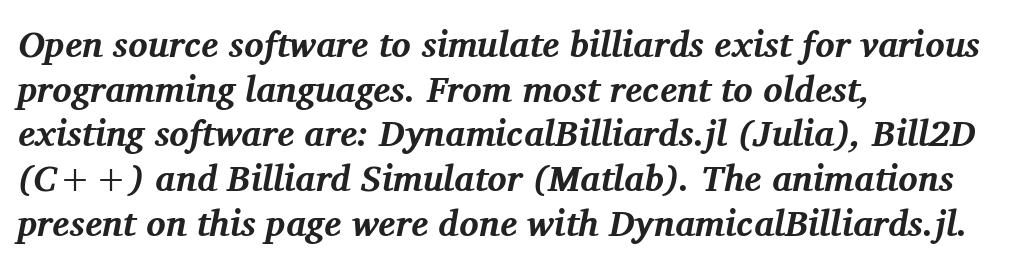
{"serif": "yes", "italic": "yes", "lean": "right", "slant_degrees": 11, "bold": "yes", "weight": "bold", "width": "normal", "stroke_contrast": "medium", "x_height": "medium", "monospaced": "no", "underline": "no", "align": "left", "line_spacing_ratio": 1.24, "letter_spacing": "normal", "letter_spacing_em": 0.0, "glyph_px": 36}
